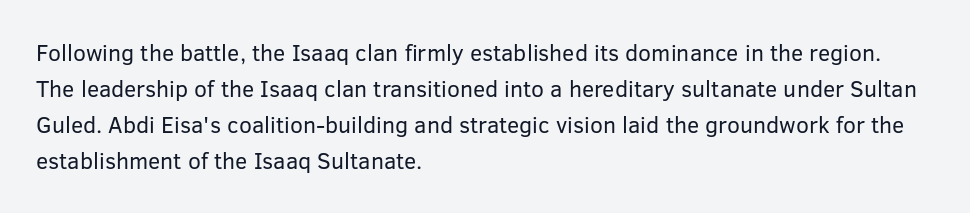
Q: Is the text bold? A: No.
Q: Is the text italic (slanted)? A: No, it is upright.
Q: Is the text underlined? A: No.
Q: How is the paragraph aligned? A: Left-aligned.
Q: Is the spacing between letters normal or unusually wide? A: Normal.
Q: Is the spacing between lines tight, normal or loose? A: Normal.
